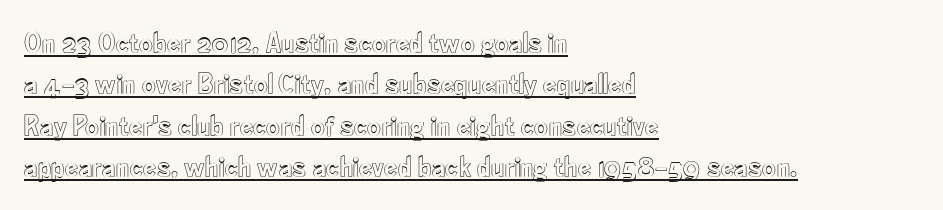
Q: Is the text italic (slanted)? A: No, it is upright.
Q: Is the text underlined? A: Yes.
Q: How is the paragraph aligned? A: Left-aligned.
Q: Is the spacing between letters normal or unusually wide? A: Normal.
Q: Is the spacing between lines tight, normal or loose? A: Normal.
Q: Width (condensed, normal, or wide)? A: Condensed.
Q: x-height? A: Small.
Q: Monospaced? A: No.
